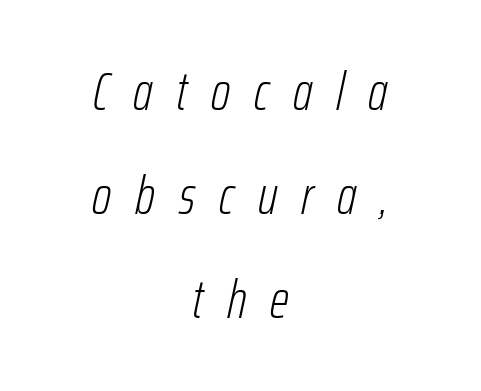
The typeface has the unassuming heft of standard copy or less. The strip under each line holds only bare page. This block would shrink considerably if given ordinary leading; it's expanded now. The line texture is sparse and dotted thanks to wide tracking. These lines are rendered in a variable-pitch font.
